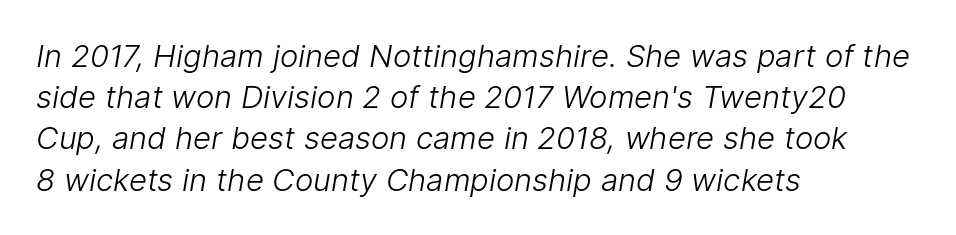
Q: Is the text bold? A: No.
Q: Is the typeface a serif or a sans-serif typeface? A: Sans-serif.
Q: Is the text underlined? A: No.
Q: How is the paragraph aligned? A: Left-aligned.
Q: Is the spacing between letters normal or unusually wide? A: Normal.
Q: Is the spacing between lines tight, normal or loose? A: Normal.
Q: Width (condensed, normal, or wide)? A: Normal.
Q: Stroke contrast? A: Low.
Q: x-height? A: Medium.
Q: Monospaced? A: No.
